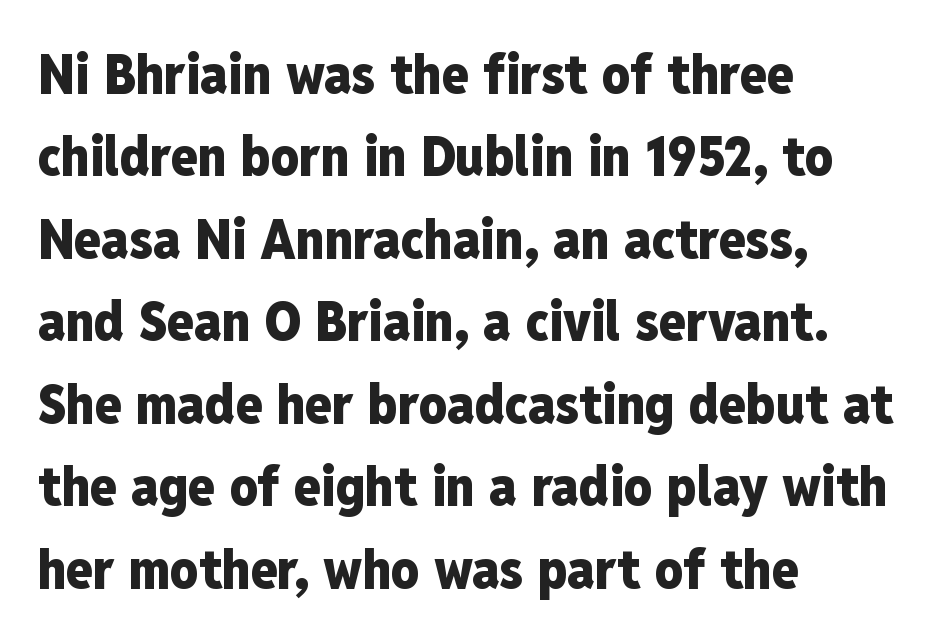
Q: Is the text bold? A: Yes.
Q: Is the text italic (slanted)? A: No, it is upright.
Q: Is the typeface a serif or a sans-serif typeface? A: Sans-serif.
Q: Is the text underlined? A: No.
Q: How is the paragraph aligned? A: Left-aligned.
Q: Is the spacing between letters normal or unusually wide? A: Normal.
Q: Is the spacing between lines tight, normal or loose? A: Normal.
Q: Width (condensed, normal, or wide)? A: Condensed.
Q: Stroke contrast? A: Low.
Q: x-height? A: Medium.
Q: Monospaced? A: No.
